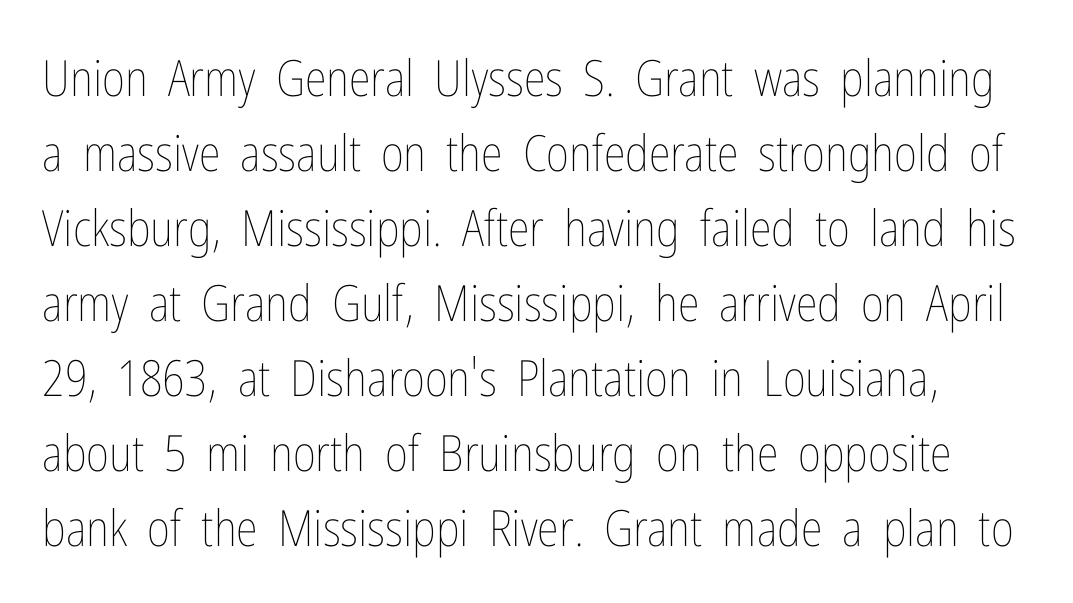
Regular leading. In terms of letterspacing, this is plain default setting. Stems and bowls with no extra thickness — not bold. Do the characters align in a grid? No, the font is proportional. Designer's note — italics off, roman on. Each row of text sits above clean, open space.
